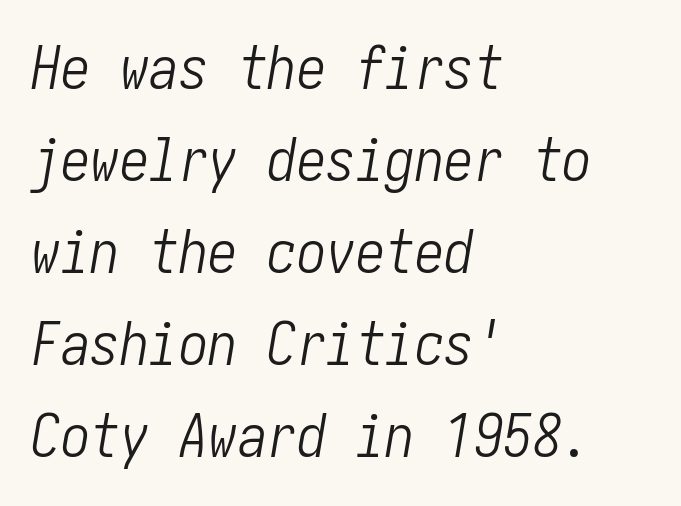
{"italic": "yes", "lean": "right", "slant_degrees": 10, "bold": "no", "weight": "light", "width": "condensed", "stroke_contrast": "low", "x_height": "medium", "underline": "no", "align": "left", "line_spacing": "normal", "line_spacing_ratio": 1.56, "letter_spacing": "normal", "letter_spacing_em": 0.0, "glyph_px": 59}
